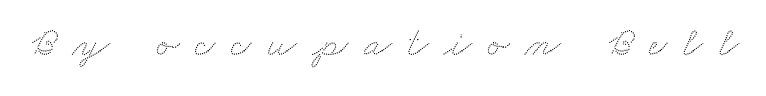
The passage shown is typed in a proportional face where columns would drift. Decoration check: the copy has no underline. Someone cranked the tracking dial way up on this one.
